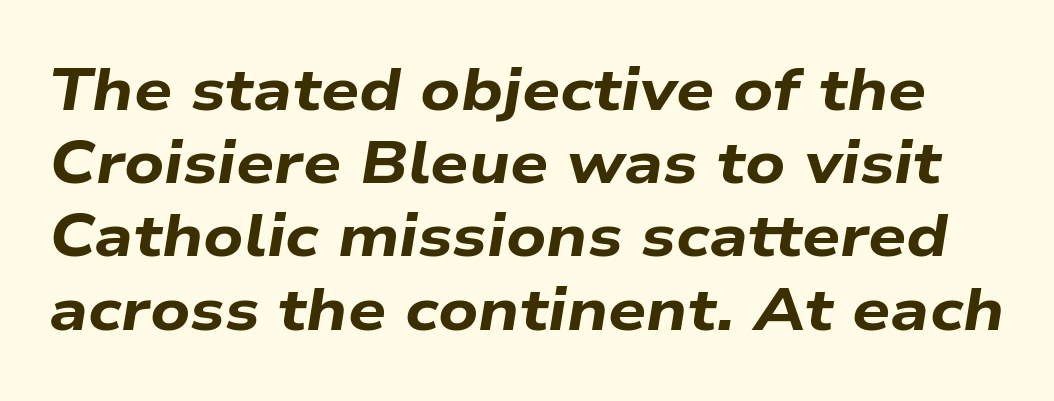
{"italic": "yes", "lean": "right", "slant_degrees": 9, "bold": "yes", "weight": "bold", "width": "wide", "stroke_contrast": "low", "x_height": "medium", "monospaced": "no", "underline": "no", "line_spacing_ratio": 1.22, "letter_spacing": "normal", "letter_spacing_em": 0.0, "glyph_px": 60}
